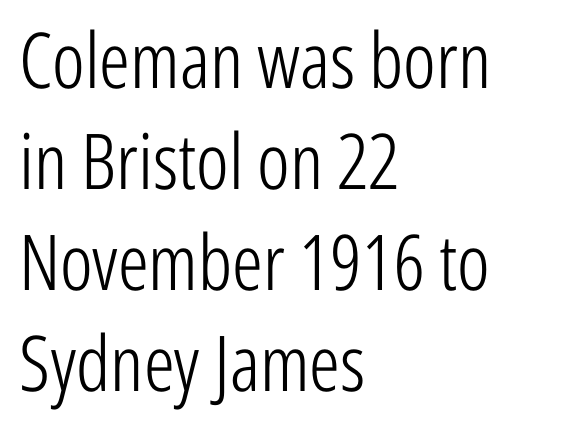
{"serif": "no", "italic": "no", "bold": "no", "weight": "light", "width": "condensed", "stroke_contrast": "low", "x_height": "medium", "monospaced": "no", "underline": "no", "align": "left", "line_spacing": "normal", "line_spacing_ratio": 1.31, "letter_spacing": "normal", "letter_spacing_em": 0.0, "glyph_px": 77}
